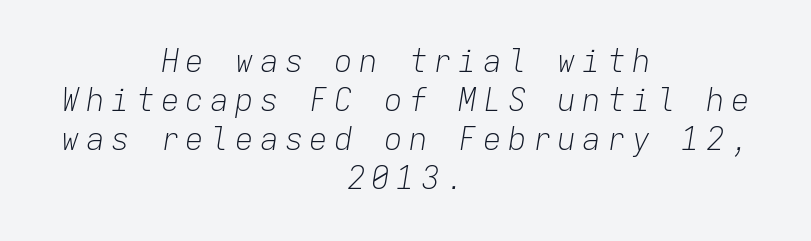
The image shows 31 px light type, italic (leaning right), monospaced; set centered, normal line spacing (1.26x), unusually wide letter spacing (+0.2 em), not underlined; low stroke contrast and a medium x-height.
